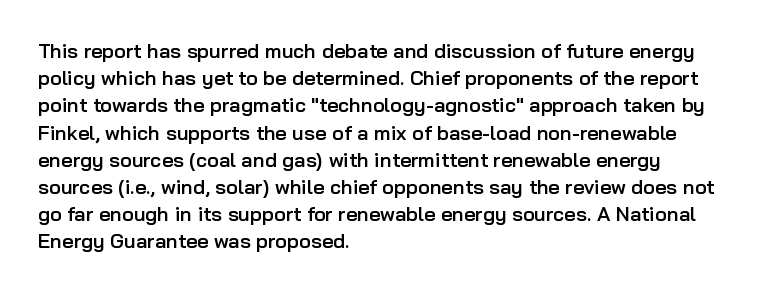
{"italic": "no", "bold": "semi", "underline": "no", "align": "left", "line_spacing": "normal", "line_spacing_ratio": 1.36, "letter_spacing": "normal", "letter_spacing_em": 0.0, "glyph_px": 20}
